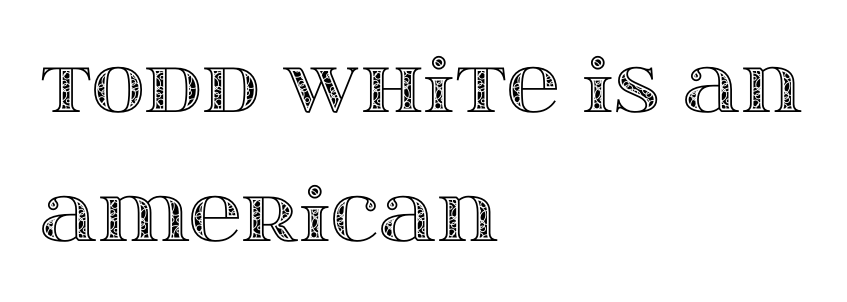
If you drew a line through each stem, it would be perfectly vertical. Think of a printed novel: that variable character pitch is what you see here. Teacher's note: observe the even left margin — that is flush-left alignment. The passage shown is not underscored anywhere. What stands out about the letter spacing? Nothing — it is the standard amount.
